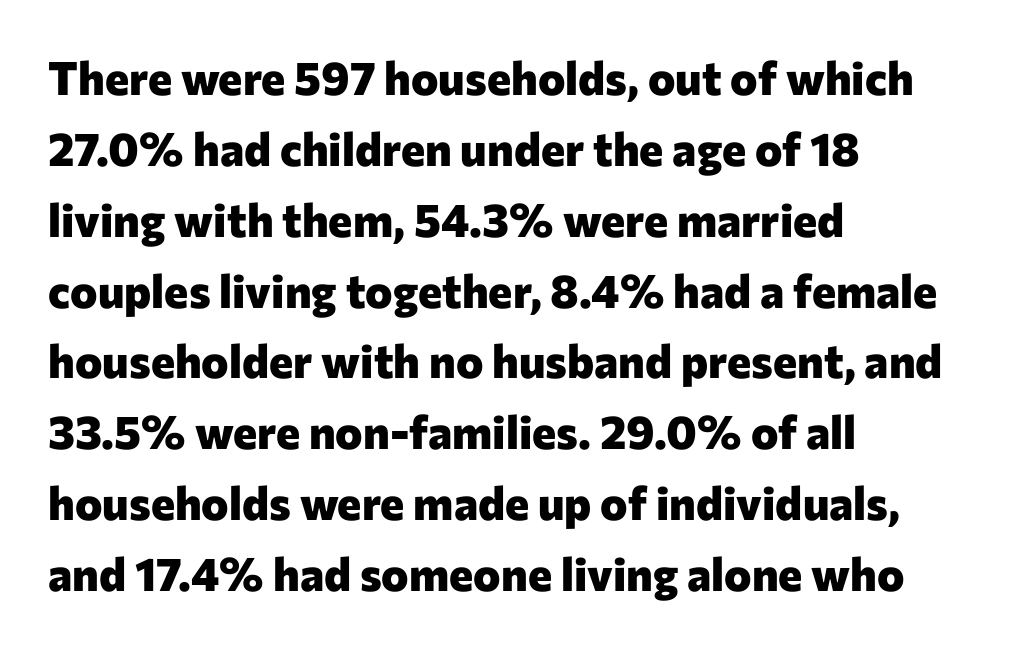
Every letter is thick-stroked: bold, no question. The text block is weighted toward the left margin, trailing off unevenly rightward. Unlike italic type, these characters show no tilt at all. Typographically, this falls in the sans-serif category. Note the varied advance widths — an 'i' is clearly narrower than an 'm'.
